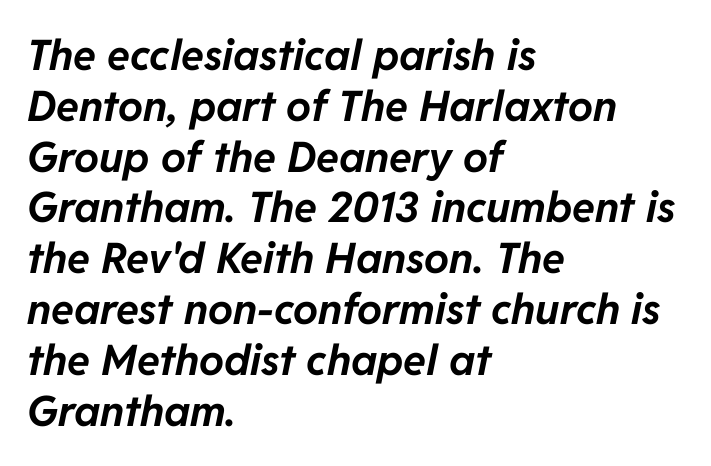
Q: Is the text bold? A: Yes.
Q: Is the text italic (slanted)? A: Yes, it leans right by about 11 degrees.
Q: Is the text underlined? A: No.
Q: How is the paragraph aligned? A: Left-aligned.
Q: Is the spacing between letters normal or unusually wide? A: Normal.
Q: Width (condensed, normal, or wide)? A: Normal.
Q: Stroke contrast? A: Low.
Q: x-height? A: Medium.
Q: Monospaced? A: No.
